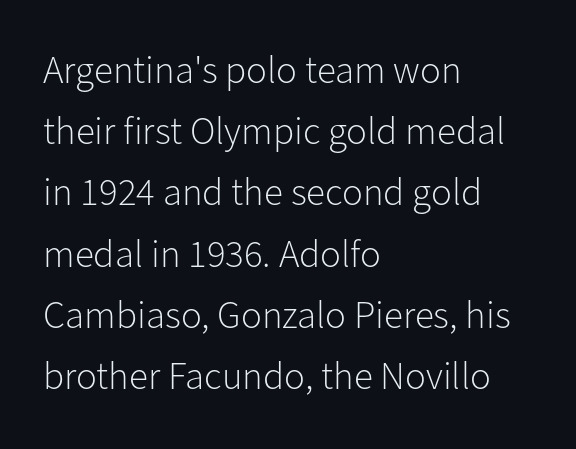
The image shows 39 px light sans-serif type, upright; set left-aligned, normal line spacing (1.57x), normal letter spacing, not underlined; low stroke contrast and a medium x-height.
